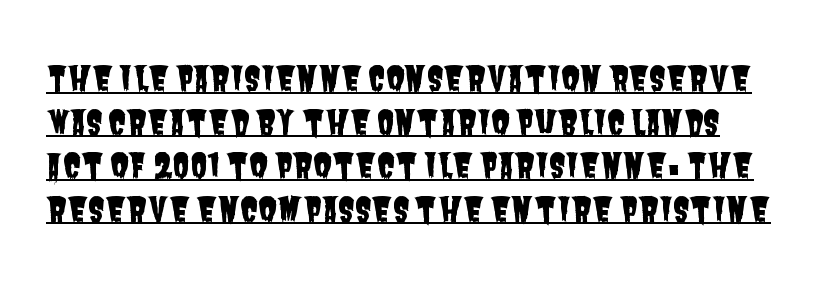
Underline: present. These lines sit exactly where default settings would place them. Here the designer chose a conventional face with non-uniform glyph widths. The text was rendered using a sans face with plain stroke endings.
